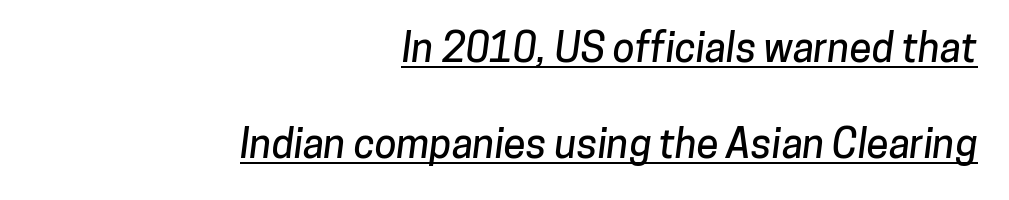
{"serif": "no", "width": "normal", "stroke_contrast": "low", "x_height": "medium", "monospaced": "no", "underline": "yes", "align": "right", "line_spacing": "loose", "line_spacing_ratio": 2.4, "letter_spacing": "normal", "letter_spacing_em": 0.0, "glyph_px": 40}
